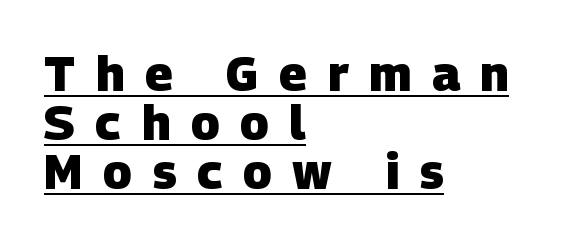
{"serif": "no", "bold": "yes", "weight": "heavy", "width": "normal", "stroke_contrast": "low", "x_height": "large", "monospaced": "no", "underline": "yes", "align": "left", "line_spacing": "tight", "line_spacing_ratio": 1.02, "letter_spacing": "wide", "letter_spacing_em": 0.43, "glyph_px": 48}
